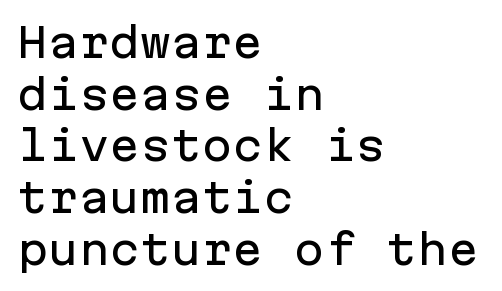
{"serif": "no", "italic": "no", "width": "normal", "stroke_contrast": "low", "x_height": "medium", "monospaced": "yes", "underline": "no", "align": "left", "line_spacing": "normal", "line_spacing_ratio": 1.26, "letter_spacing": "normal", "letter_spacing_em": 0.0, "glyph_px": 41}
